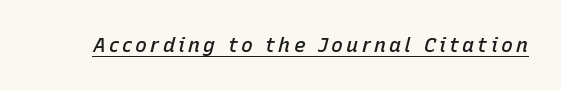
Q: Is the text bold? A: Semi-bold.
Q: Is the text italic (slanted)? A: Yes, it leans right by about 15 degrees.
Q: Is the text underlined? A: Yes.
